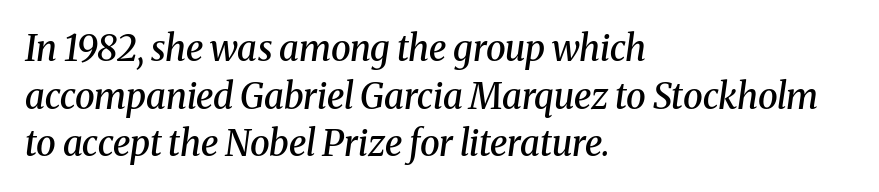
The image shows 36 px semibold serif type, italic (leaning right); set left-aligned, normal line spacing (1.32x), normal letter spacing, not underlined; medium stroke contrast and a medium x-height.
